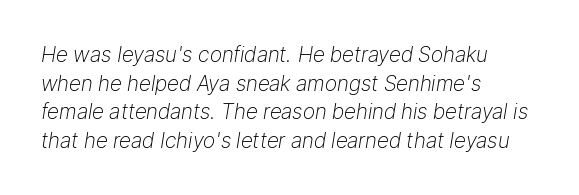
Q: Is the text bold? A: No.
Q: Is the text italic (slanted)? A: Yes, it leans right by about 9 degrees.
Q: Is the text underlined? A: No.
Q: How is the paragraph aligned? A: Left-aligned.
Q: Is the spacing between letters normal or unusually wide? A: Normal.
Q: Is the spacing between lines tight, normal or loose? A: Normal.
